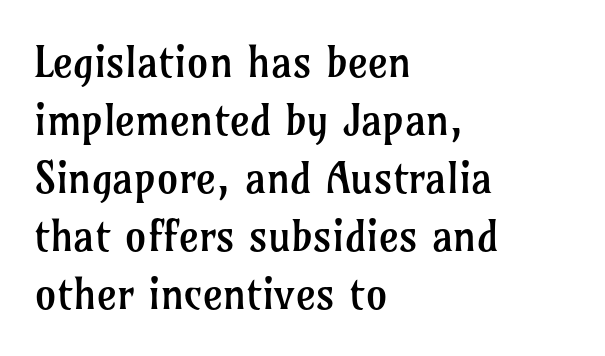
Designer's note — italics off, roman on. No letter is thick-stroked: the sample isn't bold. Nobody drew a line under any word here. These lines keep a tight, regular rhythm from letter to letter. The rendering shows small feet on the letterforms — a serif design.
